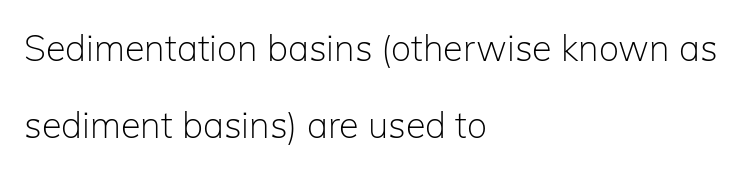
The image shows 36 px light sans-serif type, upright; set left-aligned, loose line spacing (2.15x), normal letter spacing, not underlined; low stroke contrast and a medium x-height.
